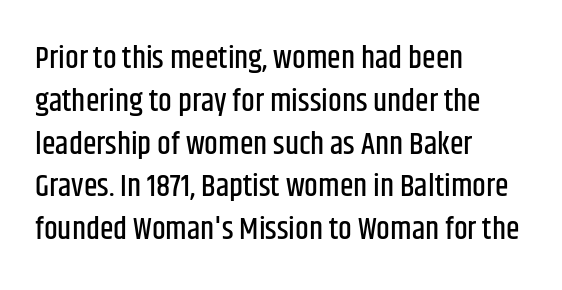
{"serif": "no", "italic": "no", "width": "condensed", "stroke_contrast": "low", "x_height": "large", "monospaced": "no", "underline": "no", "align": "left", "line_spacing": "normal", "line_spacing_ratio": 1.38, "letter_spacing": "normal", "letter_spacing_em": 0.0, "glyph_px": 31}
